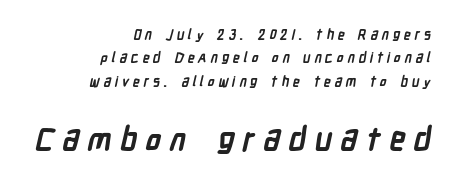
The image shows 32 px semibold, condensed sans-serif type; set right-aligned, normal line spacing (1.67x), unusually wide letter spacing (+0.26 em), not underlined; the second (bottom) block is 2.29x larger; low stroke contrast and a medium x-height.
